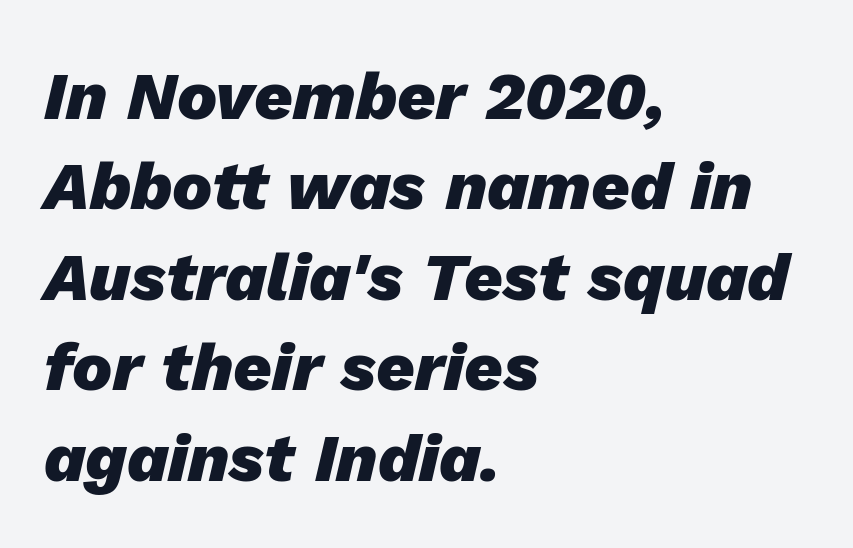
Proportional: the letters do not fall into vertical columns. Weight: bold. The designer left line spacing at the default. The tracking reads as untouched default to a designer's eye. The typography opts for an oblique posture over an upright one. Has an underline been added? It has not.
